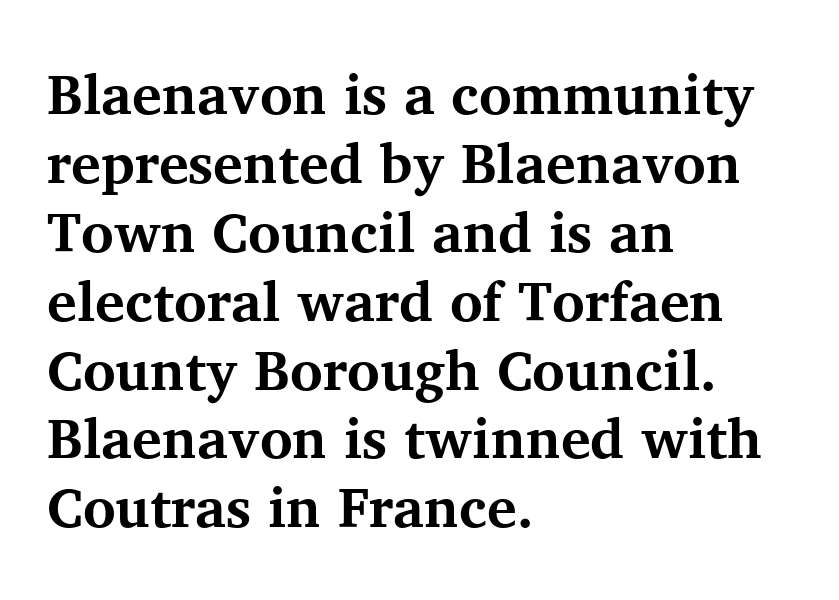
{"serif": "yes", "italic": "no", "bold": "yes", "weight": "bold", "width": "normal", "stroke_contrast": "medium", "x_height": "medium", "monospaced": "no", "underline": "no", "align": "left", "line_spacing_ratio": 1.23, "letter_spacing": "normal", "letter_spacing_em": 0.0, "glyph_px": 56}
